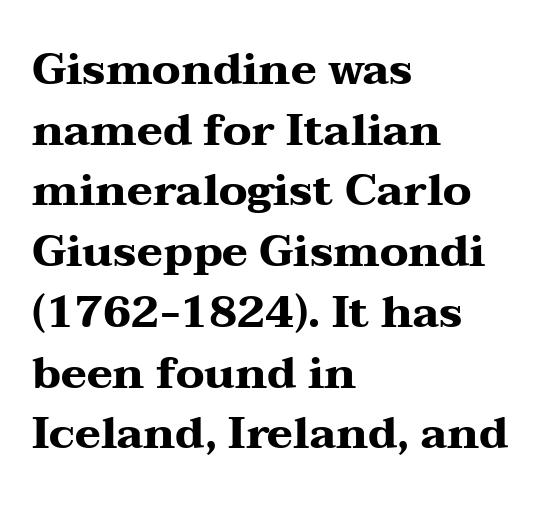
Q: Is the text bold? A: Yes.
Q: Is the text italic (slanted)? A: No, it is upright.
Q: Is the typeface a serif or a sans-serif typeface? A: Serif.
Q: Is the text underlined? A: No.
Q: How is the paragraph aligned? A: Left-aligned.
Q: Is the spacing between letters normal or unusually wide? A: Normal.
Q: Is the spacing between lines tight, normal or loose? A: Normal.
Q: Width (condensed, normal, or wide)? A: Wide.
Q: Stroke contrast? A: Medium.
Q: x-height? A: Medium.
Q: Monospaced? A: No.
